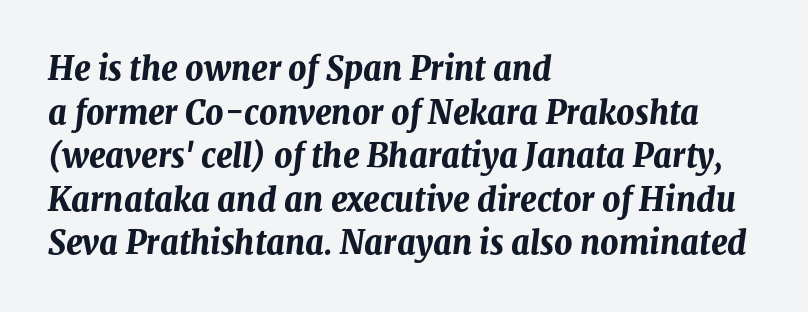
The image shows 32 px bold type, italic (leaning right); set left-aligned, normal line spacing (1.36x), normal letter spacing, not underlined; medium stroke contrast and a medium x-height.
